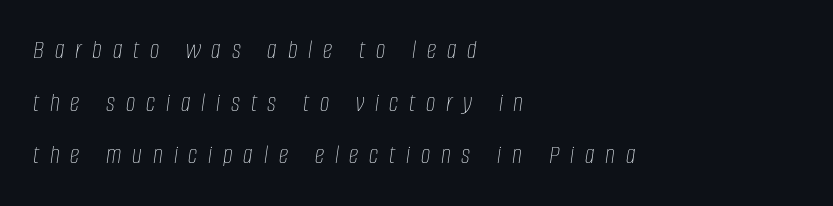
Weight: regular or lighter. The line-height multiplier appears high, well above default. Observe the lean: these are italic letterforms. Caption: expanded tracking, letters set apart. Every row of glyphs begins at an identical x-position on the left.
